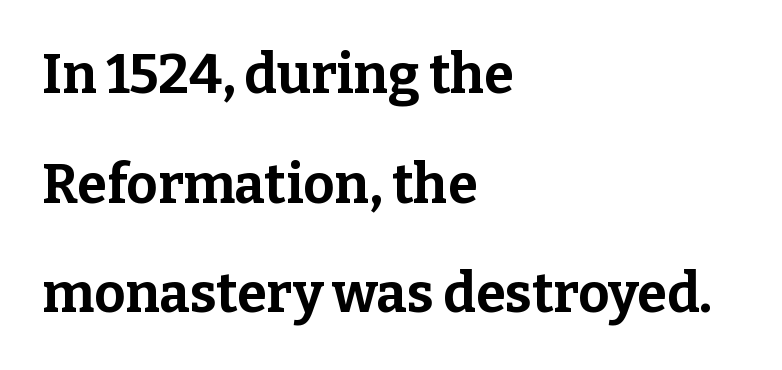
Does extra space separate the letters? No, they use regular spacing. Style check: upright. In terms of letterform style, serifs are clearly present. The space between consecutive lines is lavish. Pretty heavy lettering here — definitely bold. Lines of text with bare space underneath.
